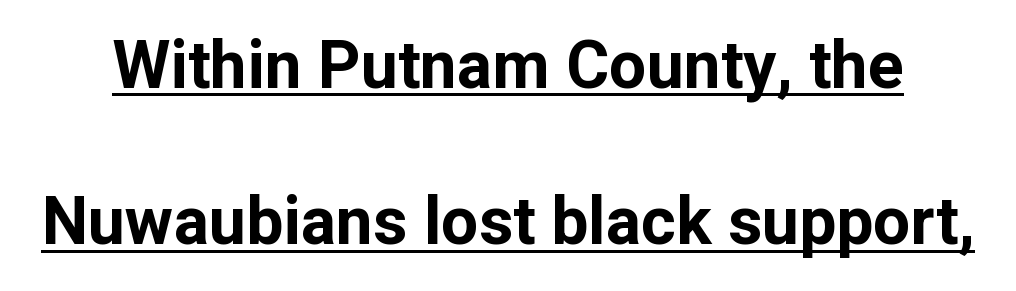
Q: Is the text bold? A: Yes.
Q: Is the text italic (slanted)? A: No, it is upright.
Q: Is the typeface a serif or a sans-serif typeface? A: Sans-serif.
Q: Is the text underlined? A: Yes.
Q: Is the spacing between letters normal or unusually wide? A: Normal.
Q: Is the spacing between lines tight, normal or loose? A: Loose.
Q: Width (condensed, normal, or wide)? A: Normal.
Q: Stroke contrast? A: Low.
Q: x-height? A: Medium.
Q: Monospaced? A: No.
